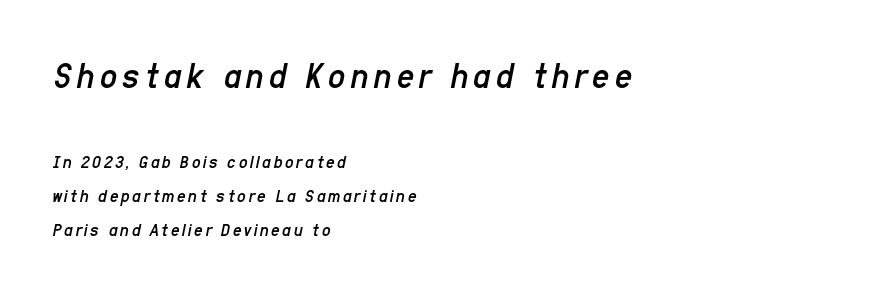
This sample has the flowing, uneven cadence of proportional lettering. Casual observation: everything's shoved over to the left. Typesetter's note — upper block bumped up in size, lower block left smaller. The rendering applies a slant to the glyphs. Caption: face not bold, strokes unweighted.
